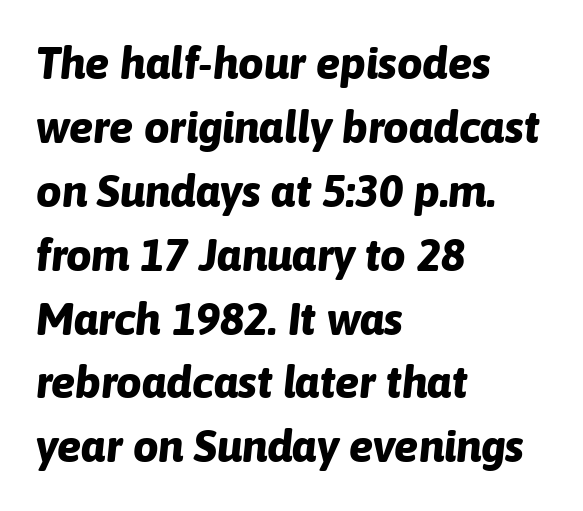
The image shows 45 px bold type, italic (leaning right); set left-aligned, normal line spacing (1.42x), normal letter spacing, not underlined; low stroke contrast and a medium x-height.
